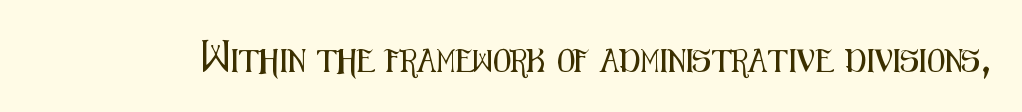
Each word holds together tightly as a unit, with standard inter-letter gaps. Posture: upright roman. The specimen omits any rule beneath the text block's lines.
